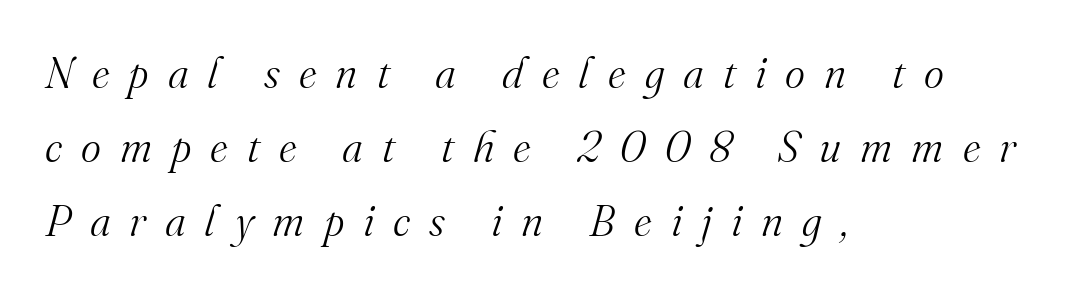
{"serif": "yes", "italic": "yes", "lean": "right", "slant_degrees": 16, "bold": "no", "weight": "light", "width": "normal", "stroke_contrast": "medium", "x_height": "small", "monospaced": "no", "underline": "no", "align": "left", "line_spacing_ratio": 1.72, "letter_spacing": "wide", "letter_spacing_em": 0.44, "glyph_px": 43}
